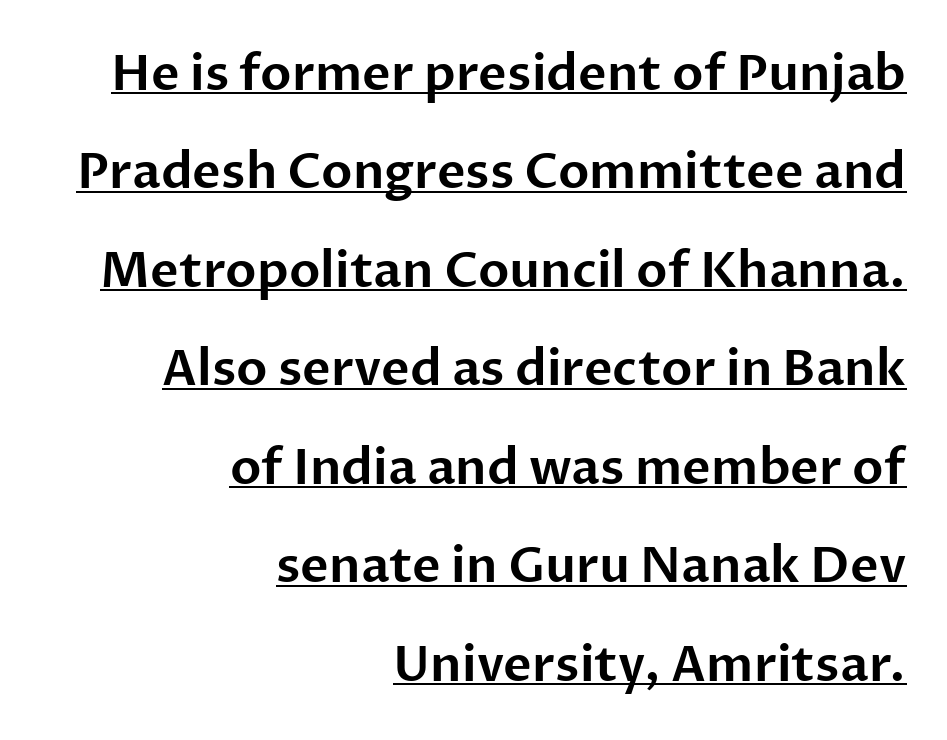
Q: Is the text italic (slanted)? A: No, it is upright.
Q: Is the typeface a serif or a sans-serif typeface? A: Sans-serif.
Q: Is the text underlined? A: Yes.
Q: How is the paragraph aligned? A: Right-aligned.
Q: Is the spacing between letters normal or unusually wide? A: Normal.
Q: Is the spacing between lines tight, normal or loose? A: Loose.
Q: Width (condensed, normal, or wide)? A: Normal.
Q: Stroke contrast? A: Low.
Q: x-height? A: Medium.
Q: Monospaced? A: No.
